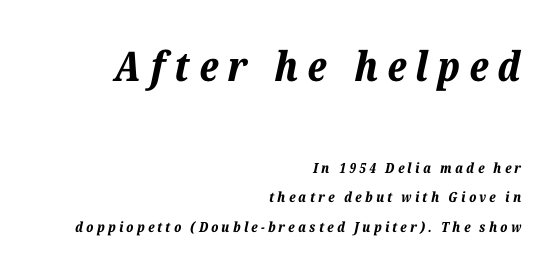
Which of the two is more prominent by size? The first, at the top. These lines are rendered in a variable-pitch font. Each line ends at the same right margin while the left side varies. Is the letter spacing exaggerated? Yes — the characters are pushed far apart. If you measured baseline to baseline, you'd find a long distance. When letters slant like this, we call the style italic.
